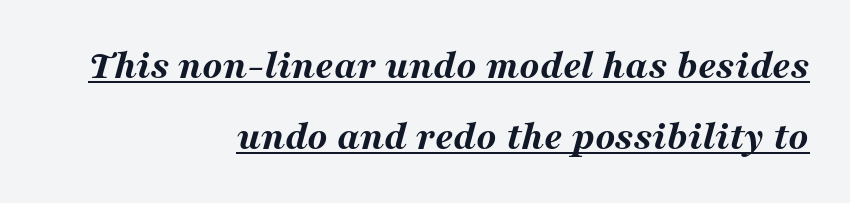
The image shows 41 px bold, wide type, italic (leaning right); set right-aligned, line spacing 1.73x, normal letter spacing, underlined; medium stroke contrast and a medium x-height.
